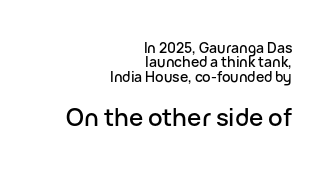
The image shows 24 px text type, upright; set right-aligned, tight line spacing (1.02x), normal letter spacing, not underlined; the second (bottom) block is 1.71x larger.
